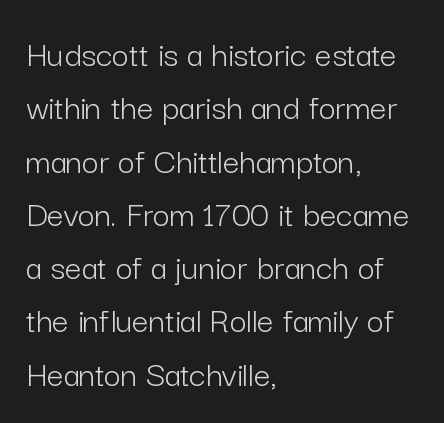
{"serif": "no", "italic": "no", "bold": "no", "weight": "light", "width": "normal", "stroke_contrast": "low", "x_height": "medium", "monospaced": "no", "underline": "no", "align": "left", "line_spacing": "normal", "line_spacing_ratio": 1.44, "letter_spacing": "normal", "letter_spacing_em": 0.0, "glyph_px": 37}
